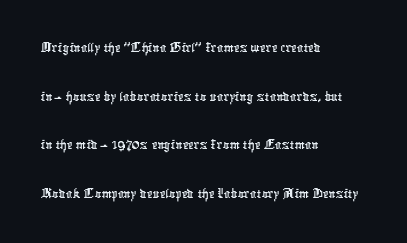
{"serif": "no", "width": "condensed", "stroke_contrast": "low", "x_height": "medium", "monospaced": "no", "underline": "no", "align": "left", "line_spacing": "normal", "line_spacing_ratio": 1.52, "letter_spacing": "normal", "letter_spacing_em": 0.0, "glyph_px": 32}
